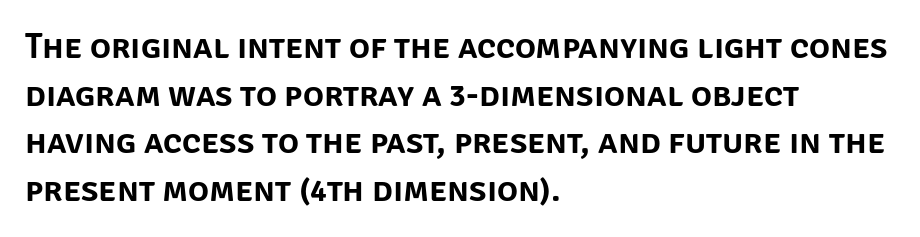
The image shows 35 px sans-serif type, upright; set left-aligned, normal line spacing (1.36x), normal letter spacing, not underlined; low stroke contrast and a large x-height.
